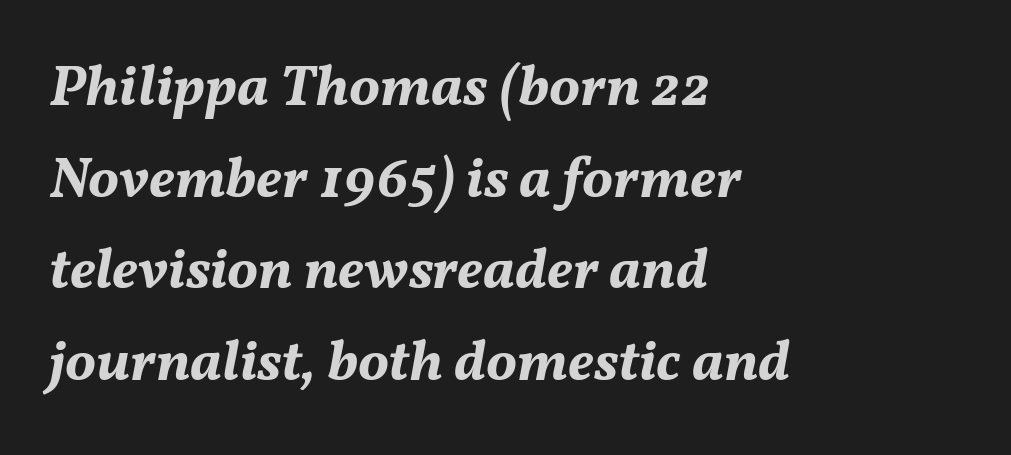
Q: Is the text bold? A: Yes.
Q: Is the text italic (slanted)? A: Yes, it leans right by about 11 degrees.
Q: Is the text underlined? A: No.
Q: How is the paragraph aligned? A: Left-aligned.
Q: Is the spacing between letters normal or unusually wide? A: Normal.
Q: Is the spacing between lines tight, normal or loose? A: Normal.
Q: Width (condensed, normal, or wide)? A: Normal.
Q: Stroke contrast? A: Medium.
Q: x-height? A: Medium.
Q: Monospaced? A: No.
